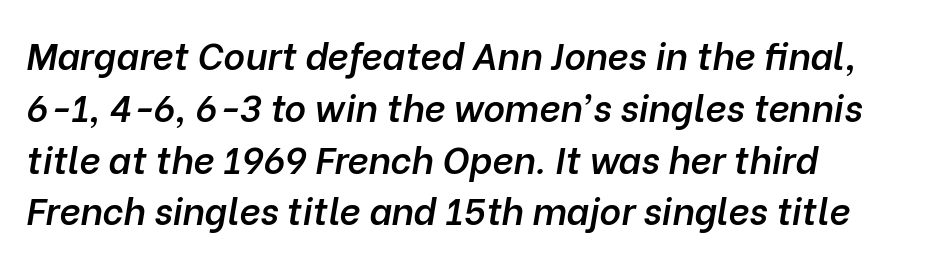
Would a proofreader flag this as italicized? Yes. Each word holds together tightly as a unit, with standard inter-letter gaps. Just letters on the line, the space beneath them empty. A normal amount of white space separates one row of letters from the next. The face used here is proportionally spaced, like ordinary book or web type. A bit beefed up — I'd call it semibold rather than bold.
